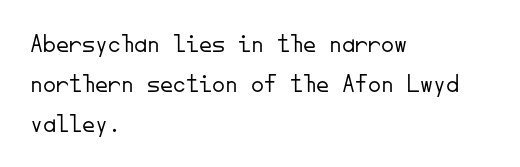
{"italic": "no", "bold": "no", "underline": "no", "align": "left", "line_spacing": "normal", "line_spacing_ratio": 1.53, "letter_spacing": "normal", "letter_spacing_em": 0.0, "glyph_px": 26}
